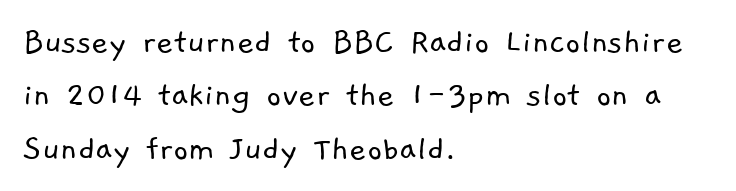
Bold? No — there's no thickening of the strokes. The characters display no serif detailing; their extremities are plain. These lines are set flush left with a ragged right edge. A typesetter would call this proportional, since set widths differ per character.
